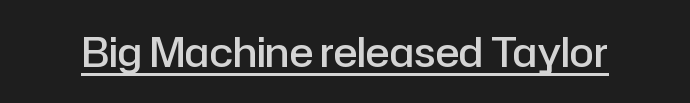
Here the glyphs are tracked normally, forming tight word shapes. This is sans-serif lettering, the kind often seen on screens and signage. Decoration check: the copy is underlined. The letters are semibold — heavier than regular but short of a full bold. You can tell it's not italic because the verticals are truly vertical.
